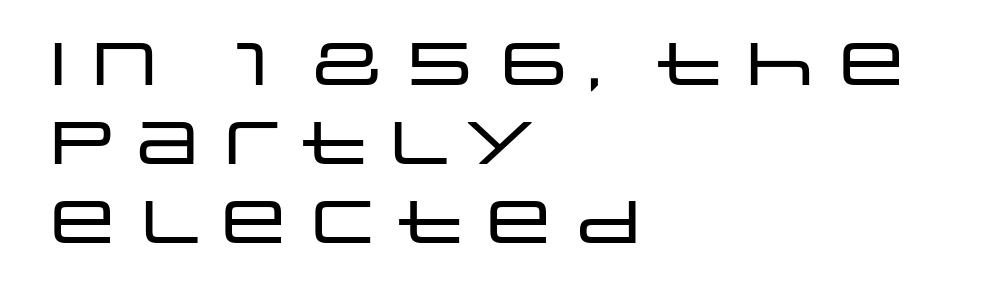
The space beneath each line is pristine and unruled. Quick note: not italic, upright. Typeset ragged right — the left edge is the straight one. Does the leading feel generous? No, just average. Characters follow at the spacing the type designer built in. Note: no serifs on the glyphs.
